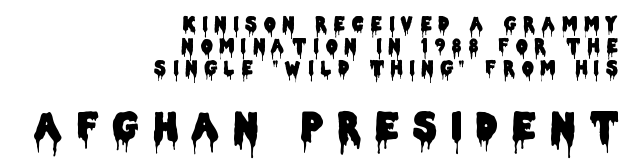
Which chunk is bigger? The second one — the bottom block dwarfs the top. Typeset ragged left — the right edge is the straight one. The face used here is rendered with a markedly widened letterfit. The type sits square on the baseline with zero lean.
